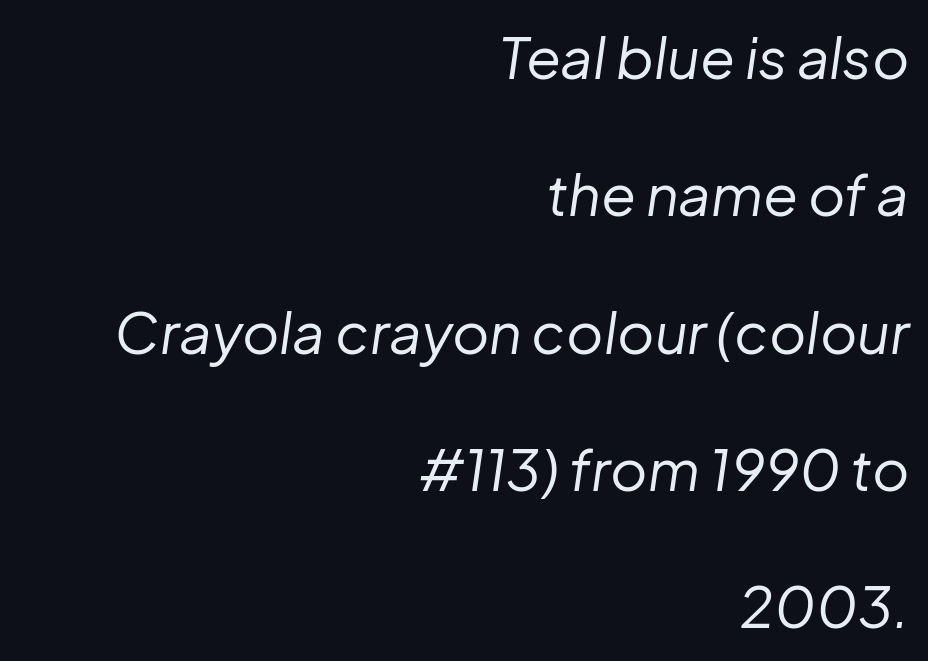
{"italic": "yes", "lean": "right", "slant_degrees": 8, "bold": "no", "weight": "regular", "width": "normal", "stroke_contrast": "low", "x_height": "medium", "monospaced": "no", "underline": "no", "align": "right", "line_spacing": "loose", "line_spacing_ratio": 2.41, "letter_spacing": "normal", "letter_spacing_em": 0.0, "glyph_px": 57}
